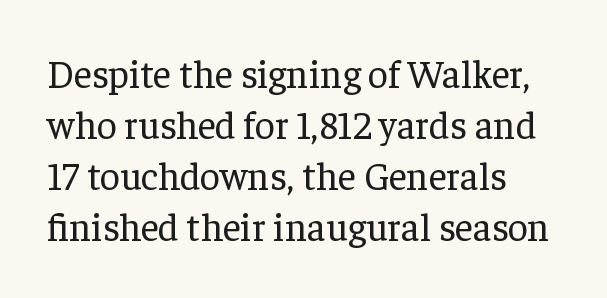
Q: Is the text bold? A: No.
Q: Is the text italic (slanted)? A: No, it is upright.
Q: Is the typeface a serif or a sans-serif typeface? A: Serif.
Q: Is the text underlined? A: No.
Q: How is the paragraph aligned? A: Left-aligned.
Q: Is the spacing between letters normal or unusually wide? A: Normal.
Q: Is the spacing between lines tight, normal or loose? A: Normal.
Q: Width (condensed, normal, or wide)? A: Normal.
Q: Stroke contrast? A: Low.
Q: x-height? A: Medium.
Q: Monospaced? A: No.
